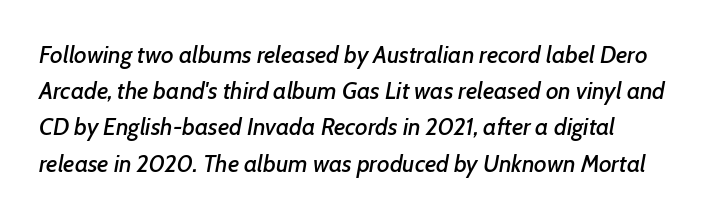
Is the letter spacing exaggerated? No — it looks like the ordinary default. The paragraph has a hard left edge and a soft right edge. Underlining? Definitely not there. Does the lettering tilt? It does — this is italic.
